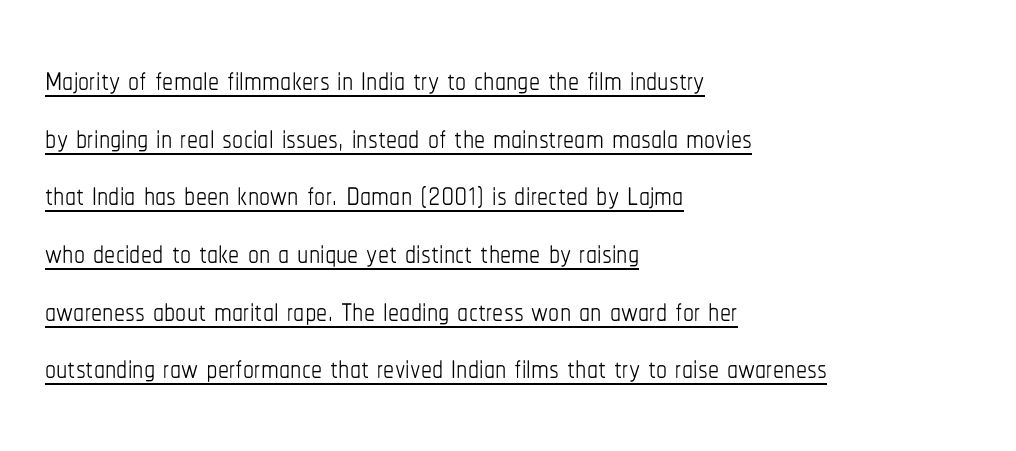
Q: Is the text bold? A: No.
Q: Is the text italic (slanted)? A: No, it is upright.
Q: Is the text underlined? A: Yes.
Q: How is the paragraph aligned? A: Left-aligned.
Q: Is the spacing between letters normal or unusually wide? A: Normal.
Q: Is the spacing between lines tight, normal or loose? A: Normal.
Q: Width (condensed, normal, or wide)? A: Condensed.
Q: Stroke contrast? A: Low.
Q: x-height? A: Medium.
Q: Monospaced? A: No.
